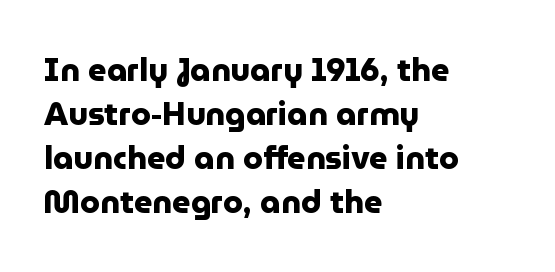
The image shows 32 px heavy sans-serif type, upright; set left-aligned, normal line spacing (1.37x), normal letter spacing, not underlined; low stroke contrast and a medium x-height.
